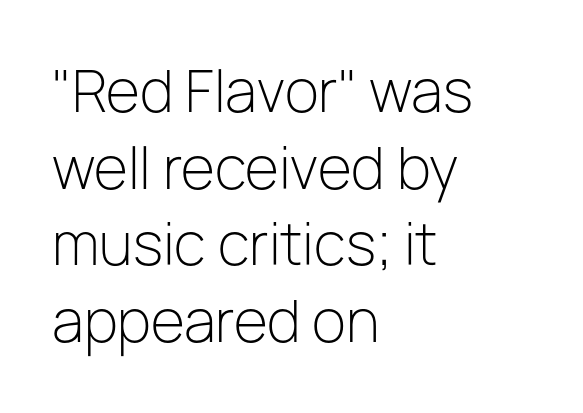
Q: Is the text bold? A: No.
Q: Is the text italic (slanted)? A: No, it is upright.
Q: Is the typeface a serif or a sans-serif typeface? A: Sans-serif.
Q: Is the text underlined? A: No.
Q: How is the paragraph aligned? A: Left-aligned.
Q: Is the spacing between letters normal or unusually wide? A: Normal.
Q: Is the spacing between lines tight, normal or loose? A: Normal.
Q: Width (condensed, normal, or wide)? A: Normal.
Q: Stroke contrast? A: Low.
Q: x-height? A: Medium.
Q: Monospaced? A: No.
